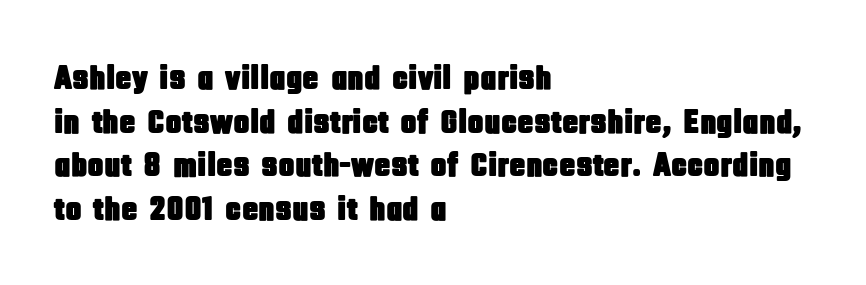
Q: Is the text italic (slanted)? A: No, it is upright.
Q: Is the typeface a serif or a sans-serif typeface? A: Sans-serif.
Q: Is the text underlined? A: No.
Q: How is the paragraph aligned? A: Left-aligned.
Q: Is the spacing between letters normal or unusually wide? A: Normal.
Q: Is the spacing between lines tight, normal or loose? A: Normal.
Q: Width (condensed, normal, or wide)? A: Condensed.
Q: Stroke contrast? A: Low.
Q: x-height? A: Large.
Q: Monospaced? A: No.
